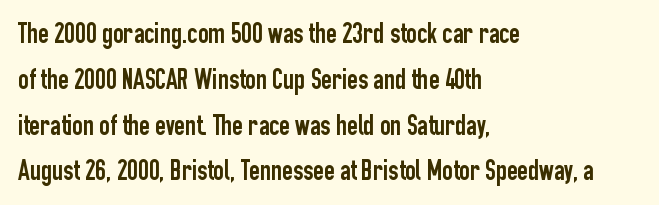
{"serif": "no", "italic": "no", "width": "condensed", "stroke_contrast": "low", "x_height": "medium", "monospaced": "no", "underline": "no", "align": "left", "line_spacing": "normal", "line_spacing_ratio": 1.58, "letter_spacing": "normal", "letter_spacing_em": 0.0, "glyph_px": 29}
